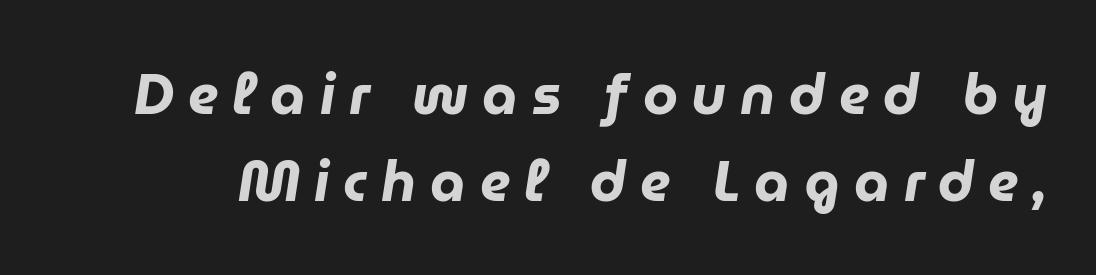
Style check: oblique. The zone under the glyphs is completely vacant. Character widths vary here, with narrow letters taking less room than wide ones. Baseline-to-baseline distance is the conventional proportion of letter height. This rendering widens character spacing well past its baseline value. These words are printed bold, with thick strokes throughout.
